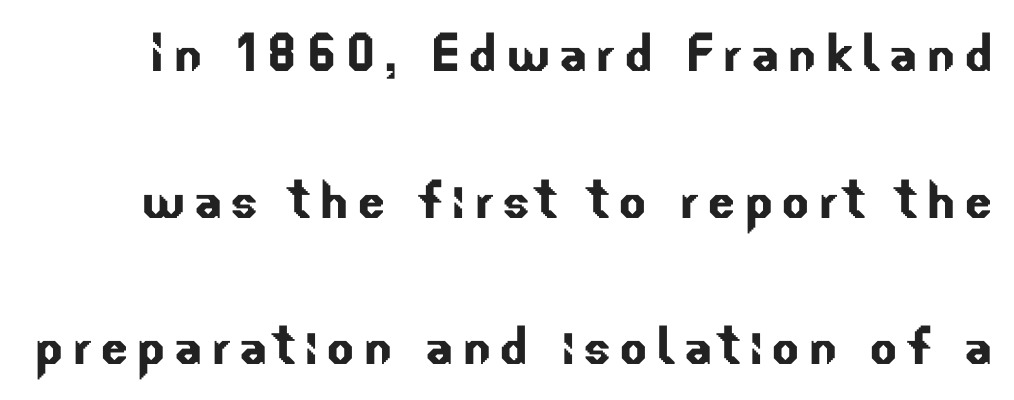
The image shows 66 px sans-serif type; set loose line spacing (2.22x), not underlined; low stroke contrast and a small x-height.
